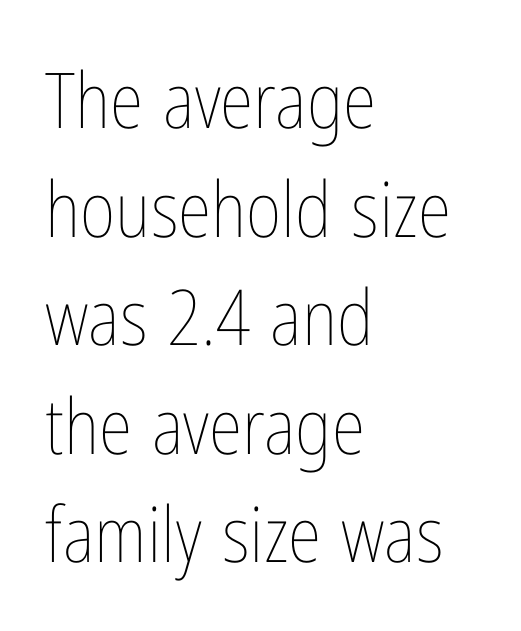
The image shows 77 px thin, condensed type, upright; set left-aligned, normal line spacing (1.41x), normal letter spacing, not underlined; low stroke contrast and a medium x-height.
